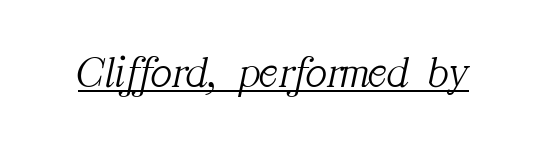
The image shows 45 px light serif type, italic (leaning right); set normal letter spacing, underlined; medium stroke contrast and a medium x-height.
